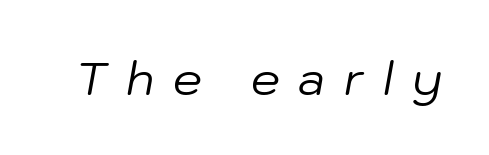
Q: Is the text bold? A: No.
Q: Is the text italic (slanted)? A: Yes, it leans right by about 10 degrees.
Q: Is the text underlined? A: No.
Q: Is the spacing between letters normal or unusually wide? A: Unusually wide.
Q: Width (condensed, normal, or wide)? A: Normal.
Q: Stroke contrast? A: Low.
Q: x-height? A: Medium.
Q: Monospaced? A: No.
